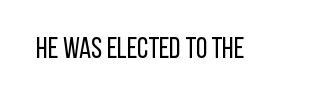
Q: Is the text bold? A: No.
Q: Is the text italic (slanted)? A: No, it is upright.
Q: Is the typeface a serif or a sans-serif typeface? A: Sans-serif.
Q: Is the text underlined? A: No.
Q: Is the spacing between letters normal or unusually wide? A: Normal.
Q: Width (condensed, normal, or wide)? A: Condensed.
Q: Stroke contrast? A: Low.
Q: x-height? A: Large.
Q: Monospaced? A: No.
